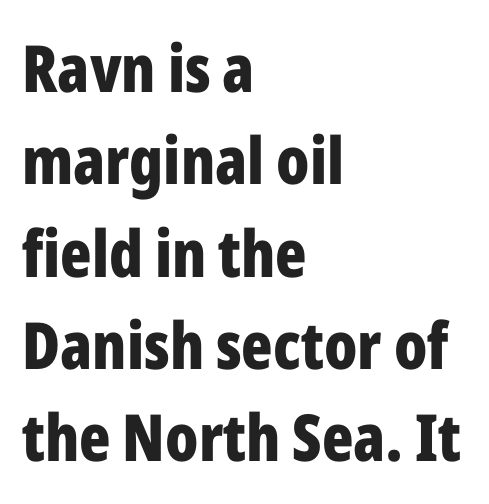
The image shows 65 px bold, condensed sans-serif type, upright; set left-aligned, normal line spacing (1.42x), normal letter spacing, not underlined; low stroke contrast and a medium x-height.
